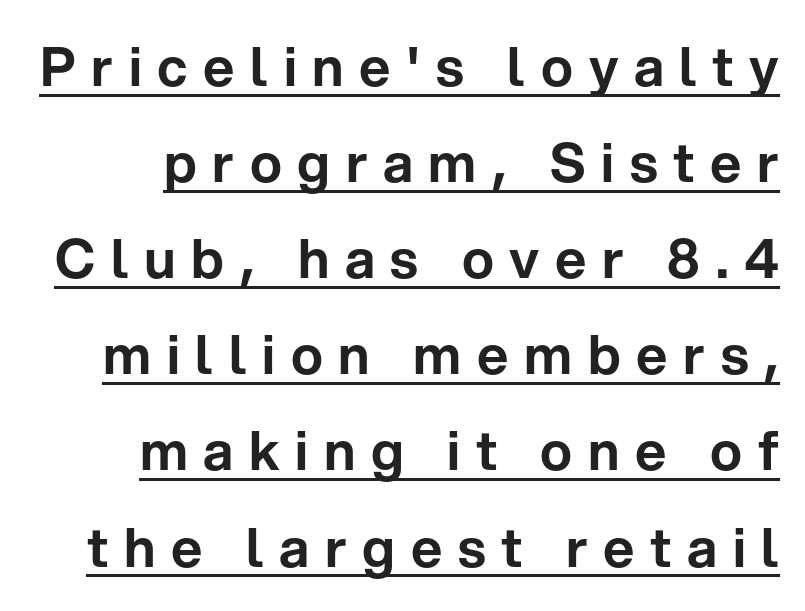
Like a heading marked for emphasis, these lines bear an underscore. The typesetter chose a ragged-left arrangement here. Tall strokes in this sample are plumb rather than angled. Varying glyph widths throughout — classic text-font behaviour.
